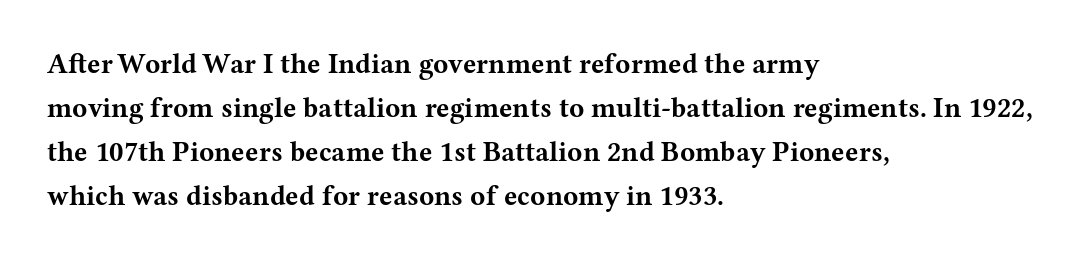
The image shows 28 px bold, wide serif type, upright; set left-aligned, normal line spacing (1.57x), normal letter spacing, not underlined; medium stroke contrast and a medium x-height.
